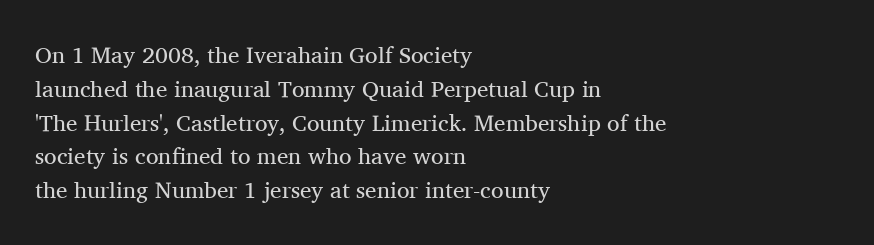
The image shows 23 px text type, upright; set left-aligned, normal line spacing (1.47x), normal letter spacing, not underlined.
